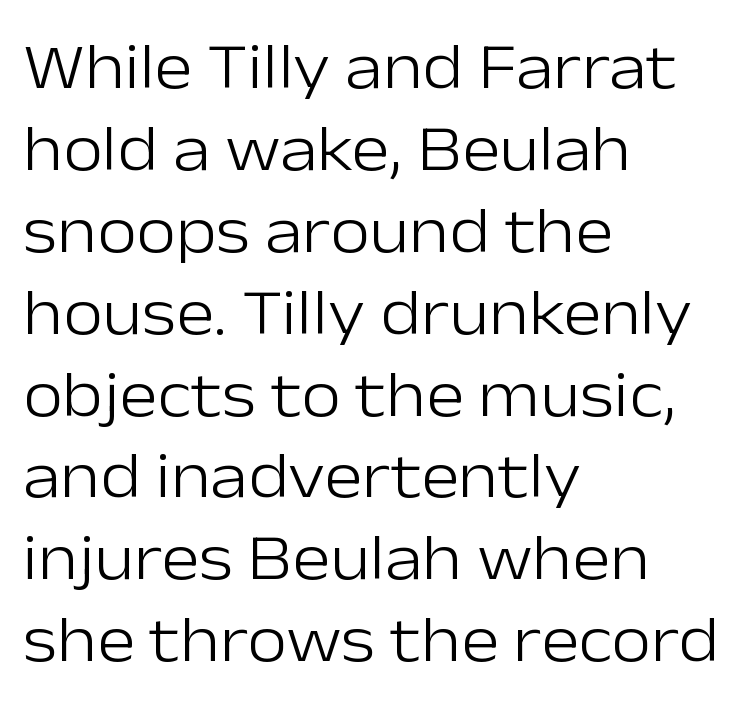
Q: Is the text bold? A: No.
Q: Is the text italic (slanted)? A: No, it is upright.
Q: Is the typeface a serif or a sans-serif typeface? A: Sans-serif.
Q: Is the text underlined? A: No.
Q: How is the paragraph aligned? A: Left-aligned.
Q: Is the spacing between letters normal or unusually wide? A: Normal.
Q: Is the spacing between lines tight, normal or loose? A: Normal.
Q: Width (condensed, normal, or wide)? A: Normal.
Q: Stroke contrast? A: Low.
Q: x-height? A: Medium.
Q: Monospaced? A: No.
